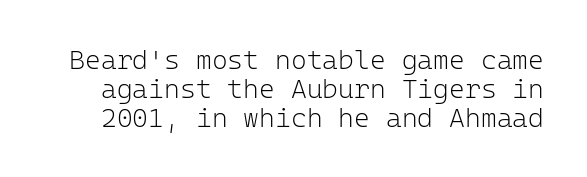
{"italic": "no", "bold": "no", "underline": "no", "line_spacing": "tight", "line_spacing_ratio": 1.07, "letter_spacing": "normal", "letter_spacing_em": 0.0, "glyph_px": 27}
